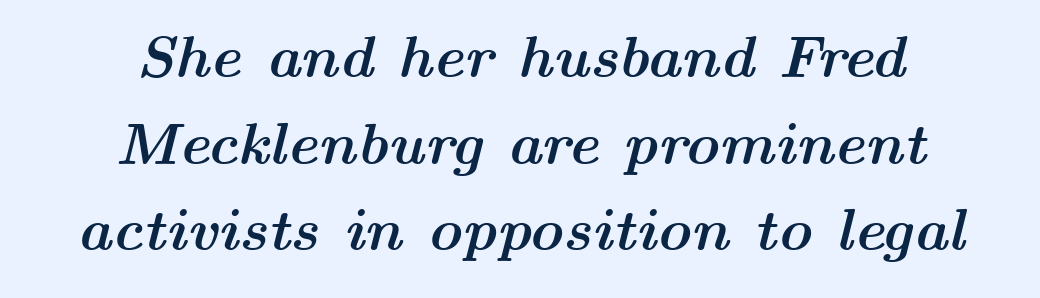
Lines of text with bare space underneath. How are the letters spaced? Ordinarily, with no added tracking. Here the designer chose a conventional face with non-uniform glyph widths. Evenly set lines give the paragraph a standard silhouette.
